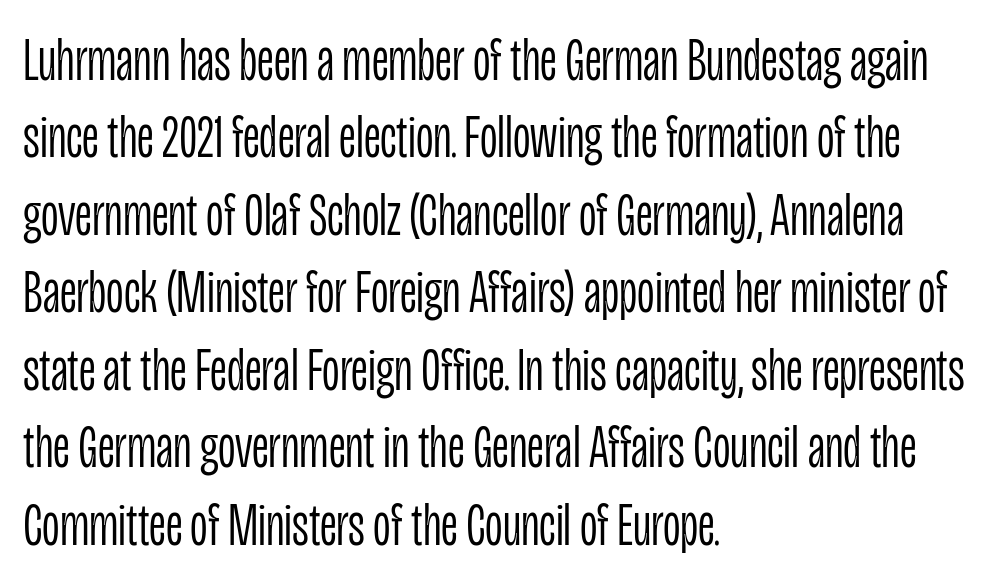
{"serif": "no", "italic": "no", "bold": "no", "weight": "light", "width": "condensed", "stroke_contrast": "low", "x_height": "large", "monospaced": "no", "underline": "no", "align": "left", "line_spacing": "normal", "line_spacing_ratio": 1.27, "letter_spacing": "normal", "letter_spacing_em": 0.0, "glyph_px": 61}
